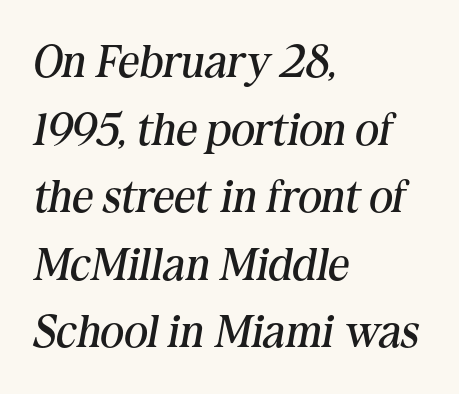
Here the designer chose a conventional face with non-uniform glyph widths. Characters follow at the spacing the type designer built in. These glyphs show unthickened strokes, regular width or finer. Reading down the block, your eye returns to a fixed left position each line.
